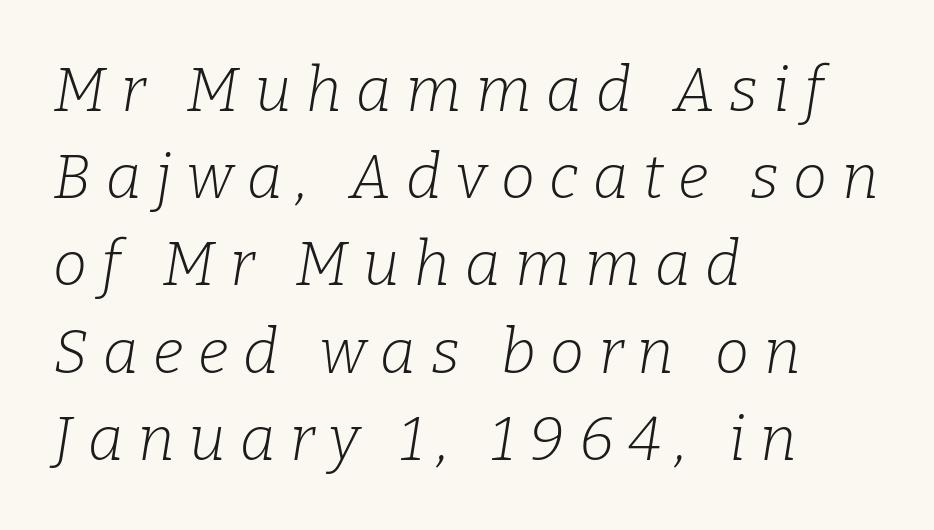
{"serif": "yes", "italic": "yes", "lean": "right", "slant_degrees": 9, "bold": "no", "weight": "light", "width": "normal", "stroke_contrast": "low", "x_height": "medium", "monospaced": "no", "underline": "no", "align": "left", "line_spacing": "normal", "line_spacing_ratio": 1.43, "letter_spacing": "wide", "letter_spacing_em": 0.24, "glyph_px": 61}
